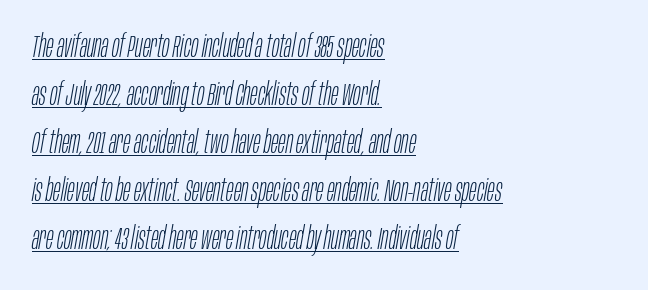
Does the lettering tilt? It does — this is italic. These lines stack with their left ends in a neat column. The face used here is proportionally spaced, like ordinary book or web type. This sample uses plain, unmodified letter spacing. Glance below the letters and you will spot a drawn line.
